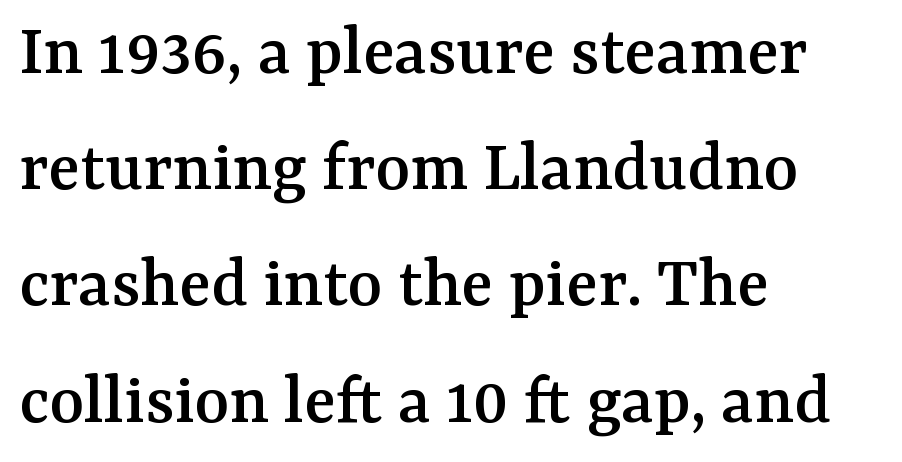
Q: Is the text italic (slanted)? A: No, it is upright.
Q: Is the typeface a serif or a sans-serif typeface? A: Serif.
Q: Is the text underlined? A: No.
Q: How is the paragraph aligned? A: Left-aligned.
Q: Is the spacing between letters normal or unusually wide? A: Normal.
Q: Is the spacing between lines tight, normal or loose? A: Normal.
Q: Width (condensed, normal, or wide)? A: Normal.
Q: Stroke contrast? A: Medium.
Q: x-height? A: Medium.
Q: Monospaced? A: No.
